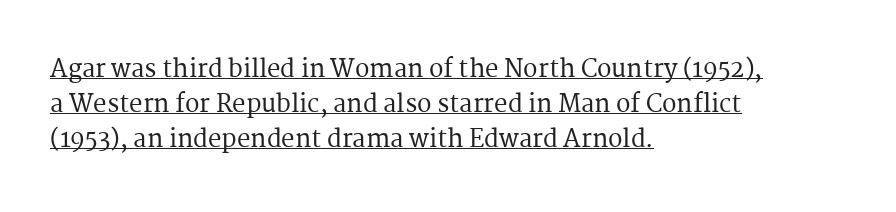
These lines stack with their left ends in a neat column. Evenly set lines give the paragraph a standard silhouette. Between one letter and the next there's only the usual sliver of space. Honestly, the underline is the first thing you notice here.
